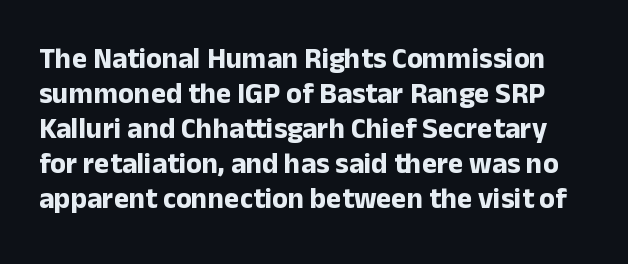
{"serif": "no", "italic": "no", "bold": "yes", "weight": "bold", "width": "normal", "stroke_contrast": "low", "x_height": "medium", "monospaced": "no", "underline": "no", "line_spacing_ratio": 1.21, "letter_spacing": "normal", "letter_spacing_em": 0.0, "glyph_px": 29}
